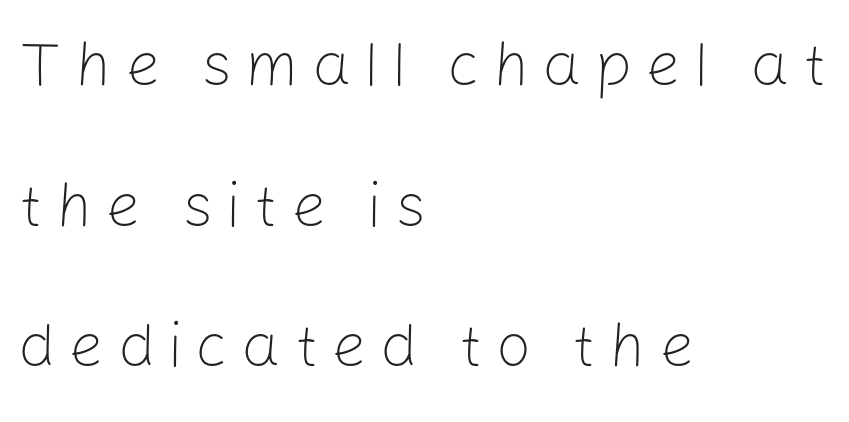
The image shows 62 px light sans-serif type, upright; set left-aligned, loose line spacing (2.27x), unusually wide letter spacing (+0.21 em), not underlined; low stroke contrast and a medium x-height.
